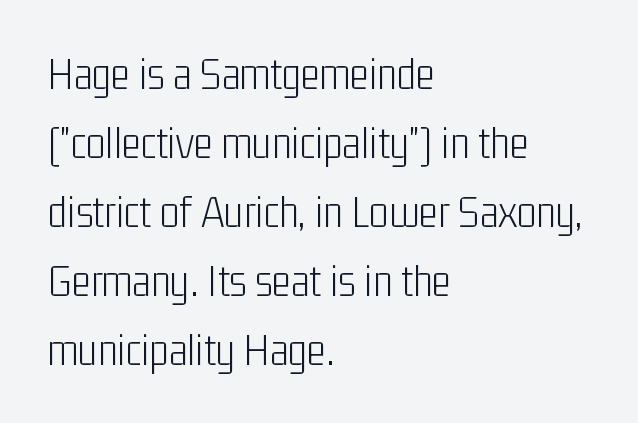
The image shows 46 px light, condensed sans-serif type, upright; set left-aligned, normal line spacing (1.5x), normal letter spacing, not underlined; low stroke contrast and a medium x-height.
